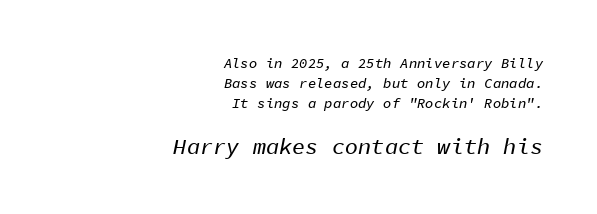
How are the letters spaced? Ordinarily, with no added tracking. The second block has been scaled up relative to the first. Designer's note — italics engaged. Casual observation: everything's shoved over to the right. Normally led — the rows are evenly, conventionally spaced.
